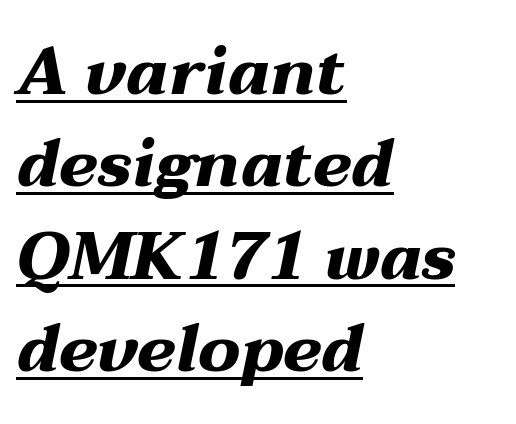
The image shows 66 px heavy, wide type, italic (leaning right); set left-aligned, normal line spacing (1.4x), normal letter spacing, underlined; medium stroke contrast and a medium x-height.
